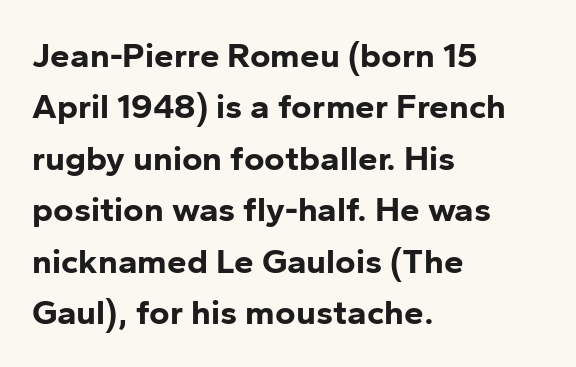
{"serif": "no", "italic": "no", "bold": "yes", "weight": "bold", "width": "normal", "stroke_contrast": "low", "x_height": "medium", "monospaced": "no", "underline": "no", "align": "left", "line_spacing": "normal", "line_spacing_ratio": 1.47, "letter_spacing": "normal", "letter_spacing_em": 0.0, "glyph_px": 35}
